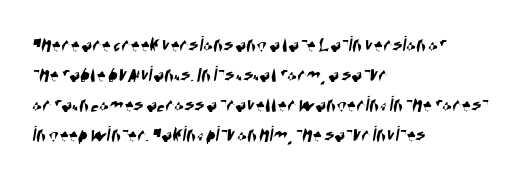
{"underline": "no", "align": "left", "line_spacing": "normal", "line_spacing_ratio": 1.3, "letter_spacing": "normal", "letter_spacing_em": 0.0, "glyph_px": 23}
